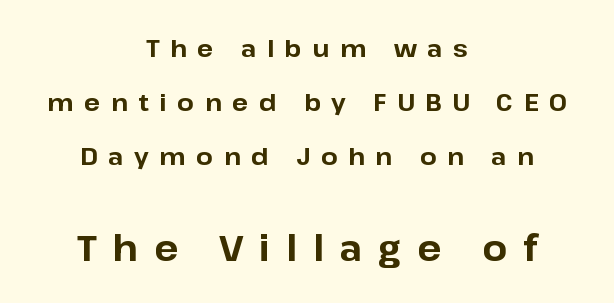
{"serif": "no", "italic": "no", "bold": "yes", "weight": "bold", "width": "normal", "stroke_contrast": "low", "x_height": "medium", "monospaced": "no", "underline": "no", "align": "center", "line_spacing": "loose", "line_spacing_ratio": 2.25, "letter_spacing": "wide", "letter_spacing_em": 0.44, "larger_block": "second", "size_ratio": 1.5, "glyph_px": 36}
